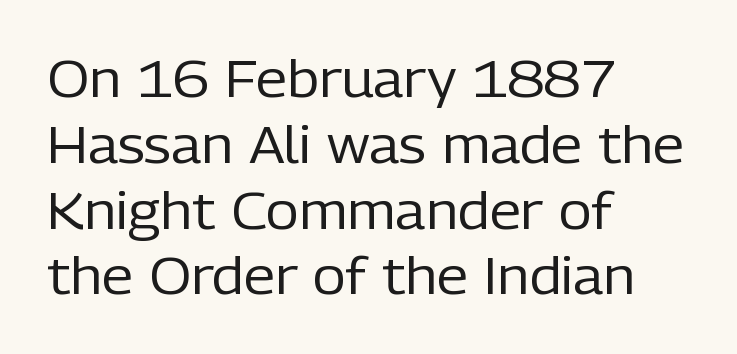
The image shows 51 px regular-weight sans-serif type, upright; set left-aligned, normal line spacing (1.29x), normal letter spacing, not underlined; low stroke contrast and a medium x-height.
